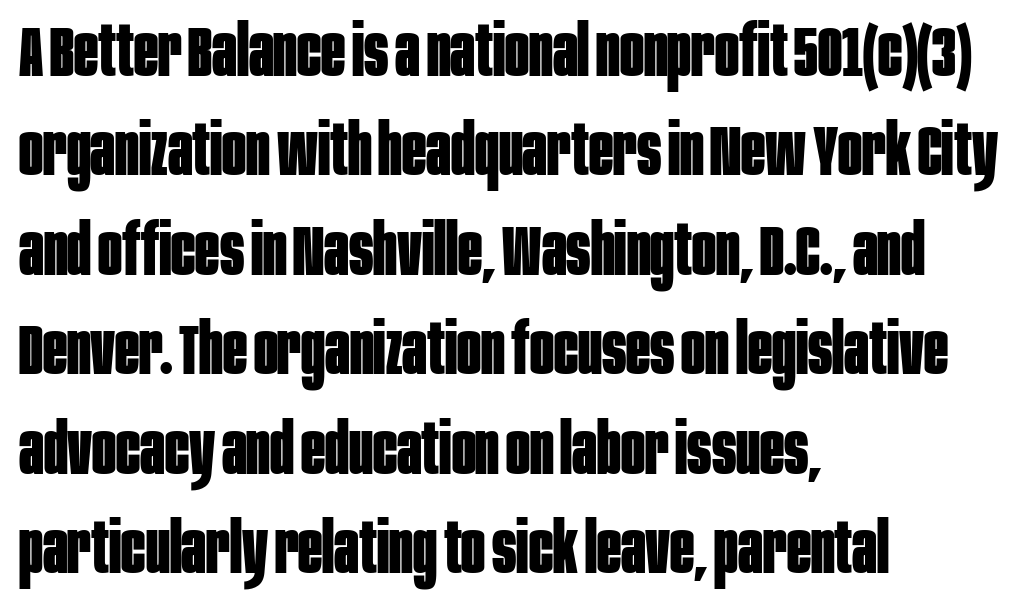
{"serif": "no", "italic": "no", "bold": "yes", "weight": "bold", "width": "condensed", "stroke_contrast": "low", "x_height": "large", "monospaced": "no", "underline": "no", "align": "left", "line_spacing": "normal", "line_spacing_ratio": 1.4, "letter_spacing": "normal", "letter_spacing_em": 0.0, "glyph_px": 71}
